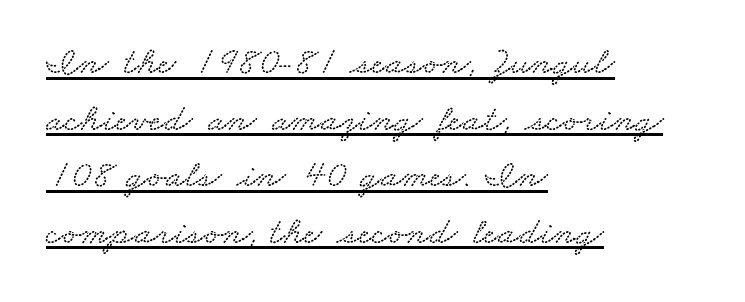
Q: Is the text underlined? A: Yes.
Q: How is the paragraph aligned? A: Left-aligned.
Q: Is the spacing between letters normal or unusually wide? A: Normal.
Q: Is the spacing between lines tight, normal or loose? A: Normal.
Q: Width (condensed, normal, or wide)? A: Wide.
Q: Stroke contrast? A: Low.
Q: x-height? A: Small.
Q: Monospaced? A: No.
